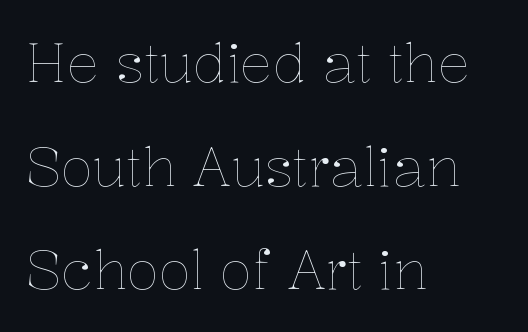
{"italic": "no", "bold": "no", "weight": "thin", "width": "normal", "stroke_contrast": "low", "x_height": "medium", "monospaced": "no", "underline": "no", "align": "left", "line_spacing": "loose", "line_spacing_ratio": 1.92, "letter_spacing": "normal", "letter_spacing_em": 0.0, "glyph_px": 54}
